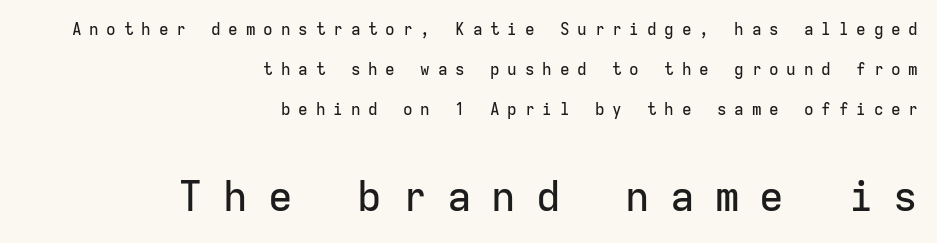
Unlike italic type, these characters show no tilt at all. Summary of vertical rhythm: relaxed, with wide interline spacing. Small over large — that's the arrangement of the two blocks here. Line ends are locked; line starts wander. The baseline area is clear. The line texture is sparse and dotted thanks to wide tracking.
